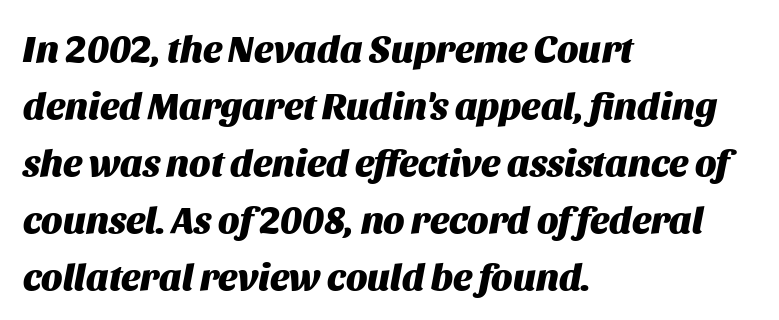
The paragraph shown leans on its left margin. The string is rendered with underlining switched off. Proportional: the letters do not fall into vertical columns. The passage shown stacks its lines at a standard gap. It's the slanting kind of type. The face used here is rendered with its standard letterfit.
